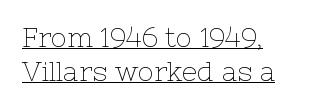
Short and long lines alike share a common starting point at left. The vertical gap from one line to the next is medium. The letters sit at their default tracking, neither squeezed nor spread. Is there any slant? The stems are plumb. Compared with undecorated copy, this sample adds a rule below the words.
